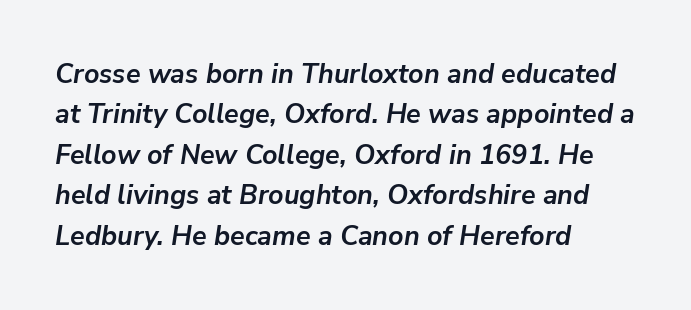
{"italic": "yes", "lean": "right", "slant_degrees": 9, "bold": "yes", "underline": "no", "align": "left", "line_spacing": "normal", "line_spacing_ratio": 1.5, "letter_spacing": "normal", "letter_spacing_em": 0.0, "glyph_px": 27}
